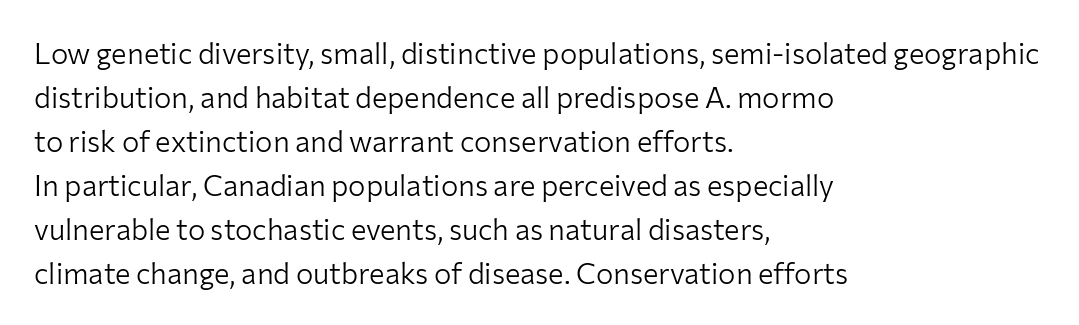
This sample has the flowing, uneven cadence of proportional lettering. Rule under the text: the space is simply empty. Unbolded letterforms with no extra heft. Whoever set this chose a conventional vertical rhythm. The rendering keeps characters at their native spacing. Do the letters lean? They stand straight.
